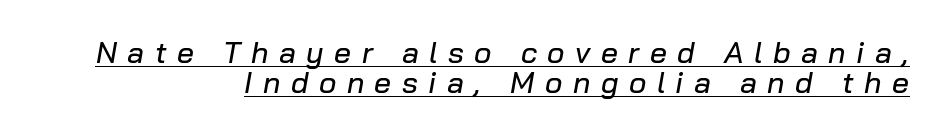
The rendered words wear a rule along their underside. Varying glyph widths throughout — classic text-font behaviour. Tracking here is generous; glyphs stand well apart from one another. Characters are canted at an angle relative to the baseline's perpendicular. Each new line begins almost immediately beneath the previous one. Does the copy run flush right? Yes — the right margin is perfectly even.
